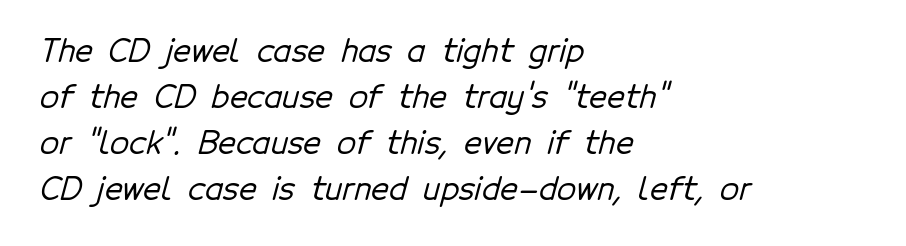
Q: Is the typeface a serif or a sans-serif typeface? A: Sans-serif.
Q: Is the text underlined? A: No.
Q: How is the paragraph aligned? A: Left-aligned.
Q: Is the spacing between letters normal or unusually wide? A: Normal.
Q: Is the spacing between lines tight, normal or loose? A: Normal.
Q: Width (condensed, normal, or wide)? A: Normal.
Q: Stroke contrast? A: Low.
Q: x-height? A: Medium.
Q: Monospaced? A: No.
